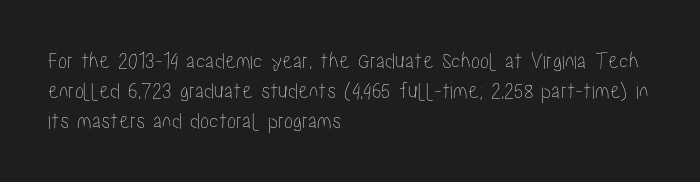
Leading: standard. Ascenders rise straight up at ninety degrees. The text block is weighted toward the left margin, trailing off unevenly rightward. Default kerning and tracking; the words read as compact shapes. Underlining? Definitely not there.
